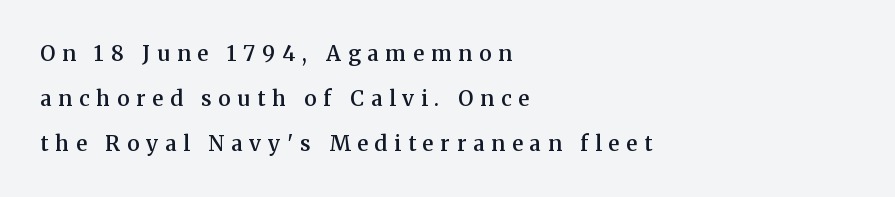
Tracking here is generous; glyphs stand well apart from one another. Anything drawn beneath the words? Only blank space. Regarding leading, the lines here are spaced well apart. These words are printed semibold, heavier than regular yet not bold. This is the regular roman posture of the typeface. Leftover space on each line is placed entirely after the last word.
